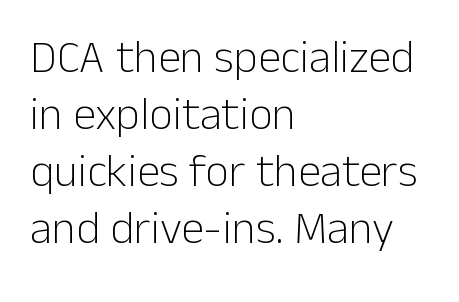
{"serif": "no", "italic": "no", "bold": "no", "weight": "light", "width": "normal", "stroke_contrast": "low", "x_height": "medium", "monospaced": "no", "underline": "no", "align": "left", "line_spacing_ratio": 1.24, "letter_spacing": "normal", "letter_spacing_em": 0.0, "glyph_px": 46}
